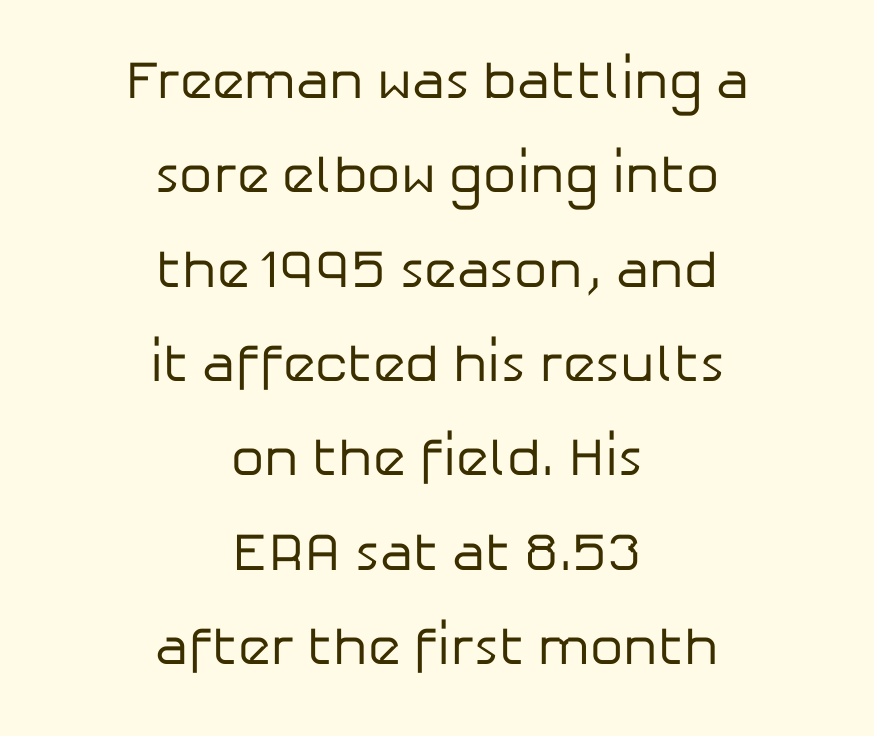
The letterforms sit at book weight or below. Both edges are ragged and mirror each other, which tells us the setting is centered. This is the regular roman posture of the typeface. A bare baseline throughout the passage.
